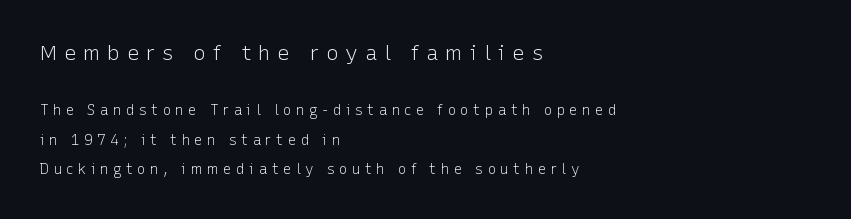
Q: Is the text bold? A: No.
Q: Is the text italic (slanted)? A: No, it is upright.
Q: Is the text underlined? A: No.
Q: How is the paragraph aligned? A: Left-aligned.
Q: Is the spacing between letters normal or unusually wide? A: Unusually wide.
Q: Is the spacing between lines tight, normal or loose? A: Loose.
Q: Which block of text is set in a larger size, the first (top) or the second (bottom)? A: The first (top) one.
